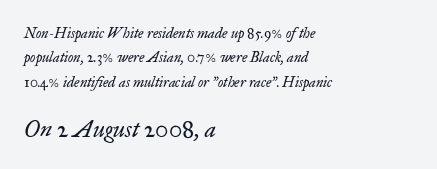
{"italic": "yes", "lean": "right", "slant_degrees": 17, "bold": "no", "underline": "no", "align": "left", "line_spacing_ratio": 1.74, "letter_spacing": "normal", "letter_spacing_em": 0.0, "larger_block": "second", "size_ratio": 1.64, "glyph_px": 23}
